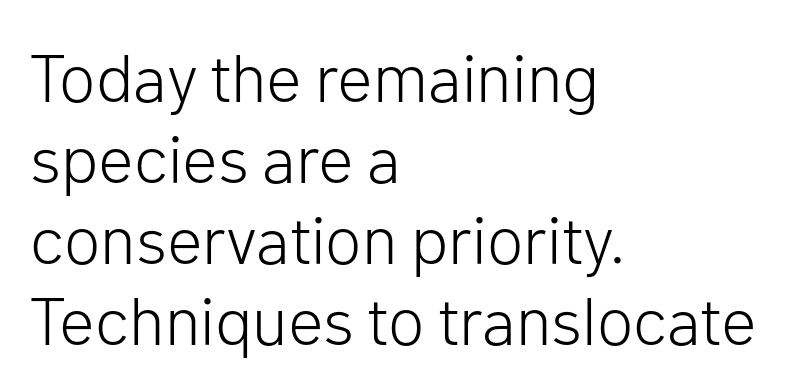
The image shows 67 px light sans-serif type, upright; set left-aligned, line spacing 1.21x, normal letter spacing, not underlined; low stroke contrast and a medium x-height.
